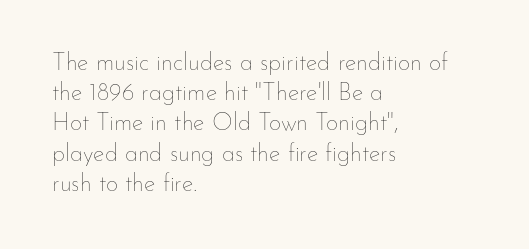
{"italic": "no", "bold": "no", "underline": "no", "align": "left", "line_spacing": "normal", "line_spacing_ratio": 1.26, "letter_spacing": "normal", "letter_spacing_em": 0.0, "glyph_px": 24}
